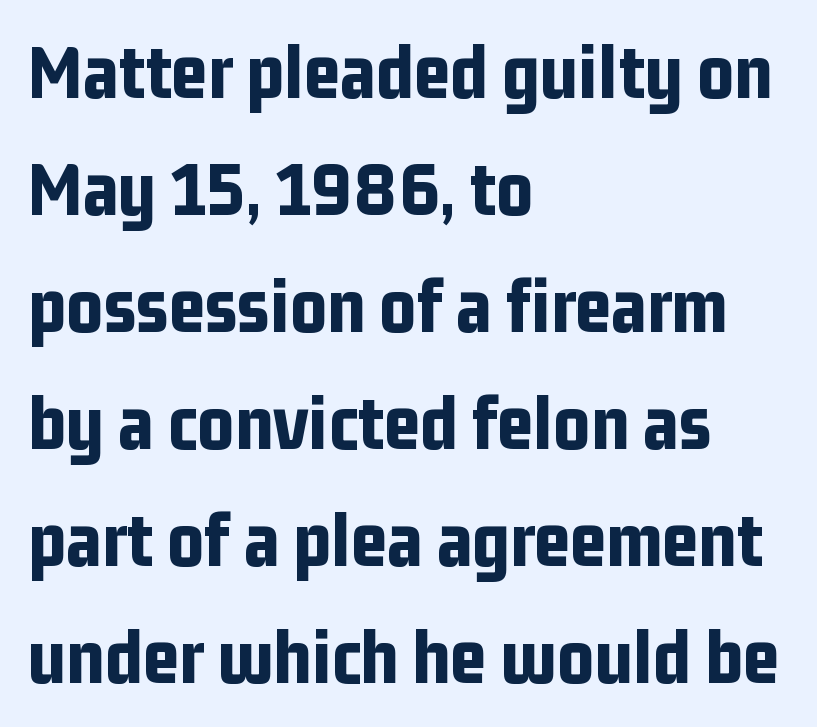
{"serif": "no", "italic": "no", "bold": "yes", "weight": "bold", "width": "condensed", "stroke_contrast": "low", "x_height": "medium", "monospaced": "no", "underline": "no", "align": "left", "line_spacing": "normal", "line_spacing_ratio": 1.48, "letter_spacing": "normal", "letter_spacing_em": 0.0, "glyph_px": 79}
